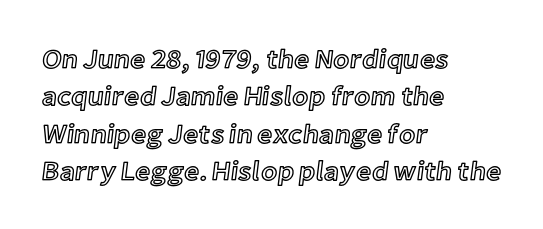
{"underline": "no", "align": "left", "line_spacing": "normal", "line_spacing_ratio": 1.38, "letter_spacing": "normal", "letter_spacing_em": 0.0, "glyph_px": 27}
